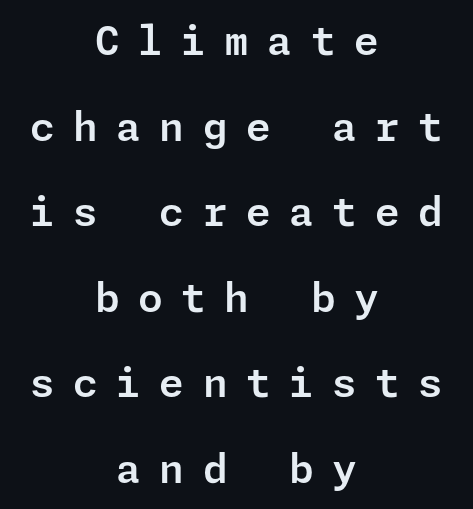
{"serif": "no", "italic": "no", "width": "normal", "stroke_contrast": "low", "x_height": "medium", "underline": "no", "align": "center", "line_spacing": "loose", "line_spacing_ratio": 2.14, "letter_spacing": "wide", "letter_spacing_em": 0.46, "glyph_px": 40}
